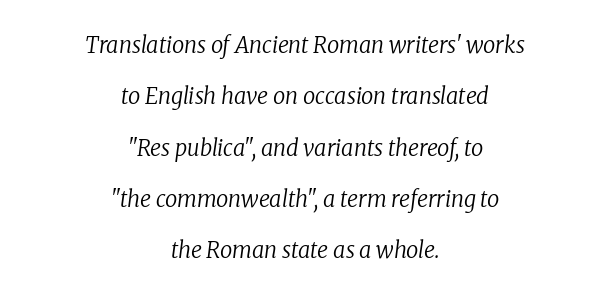
Weight: regular or lighter. The leading is generous, giving the passage an open texture. Rule under the text: the space is simply empty. The passage shown leans; its letterforms are oblique.
